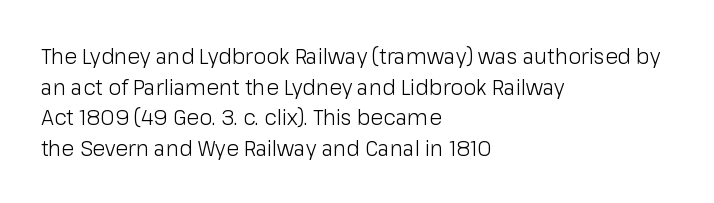
The strip under each line holds only bare page. The lines in this sample share a left origin and differ only in where they stop. The block of text has a typical density, with ordinary space between rows. A typesetter would call this zero additional tracking. Each stroke keeps to a modest, everyday thickness or less. Style check: upright.
